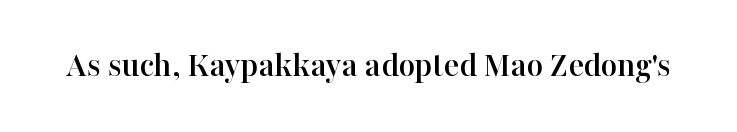
Q: Is the text italic (slanted)? A: No, it is upright.
Q: Is the typeface a serif or a sans-serif typeface? A: Serif.
Q: Is the text underlined? A: No.
Q: Is the spacing between letters normal or unusually wide? A: Normal.
Q: Width (condensed, normal, or wide)? A: Normal.
Q: Stroke contrast? A: High.
Q: x-height? A: Medium.
Q: Monospaced? A: No.
